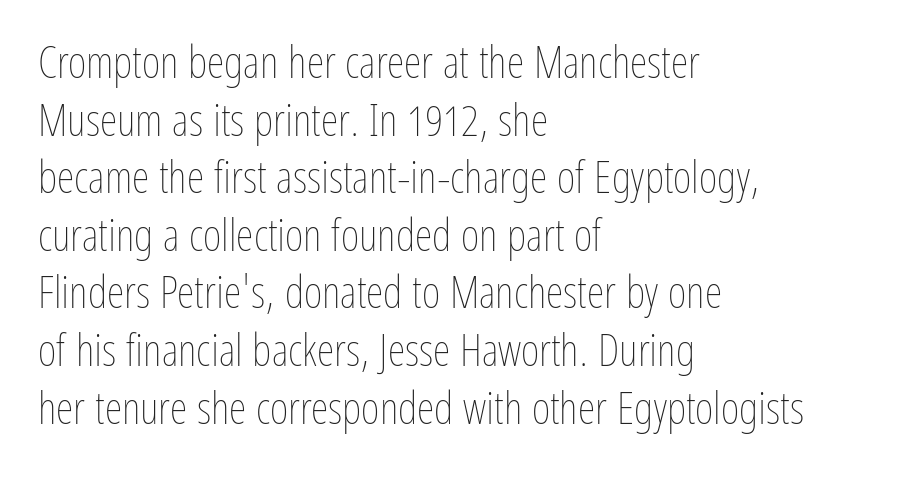
{"italic": "no", "bold": "no", "weight": "thin", "width": "condensed", "stroke_contrast": "low", "x_height": "medium", "monospaced": "no", "underline": "no", "align": "left", "line_spacing": "normal", "line_spacing_ratio": 1.28, "letter_spacing": "normal", "letter_spacing_em": 0.0, "glyph_px": 45}
